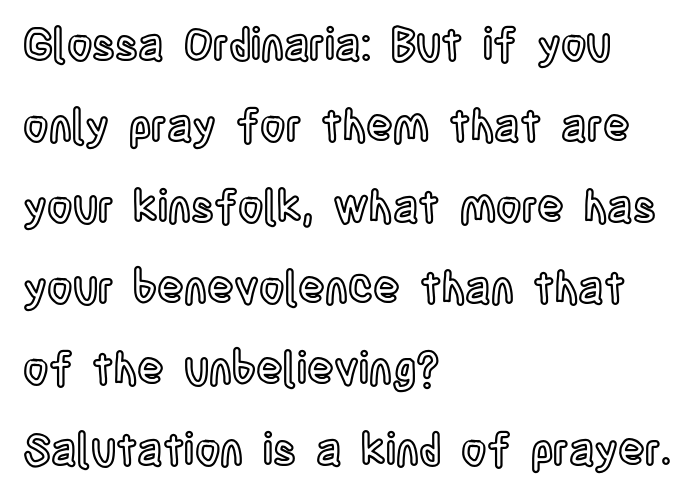
{"italic": "no", "width": "condensed", "x_height": "large", "monospaced": "no", "underline": "no", "align": "left", "line_spacing_ratio": 1.84, "letter_spacing": "normal", "letter_spacing_em": 0.0, "glyph_px": 44}
